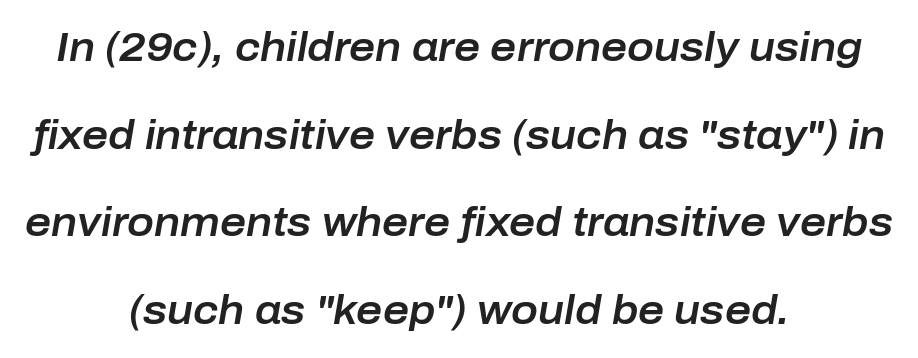
The image shows 40 px text type, italic (leaning right); set centered, loose line spacing (2.19x), normal letter spacing, not underlined; low stroke contrast and a medium x-height.
